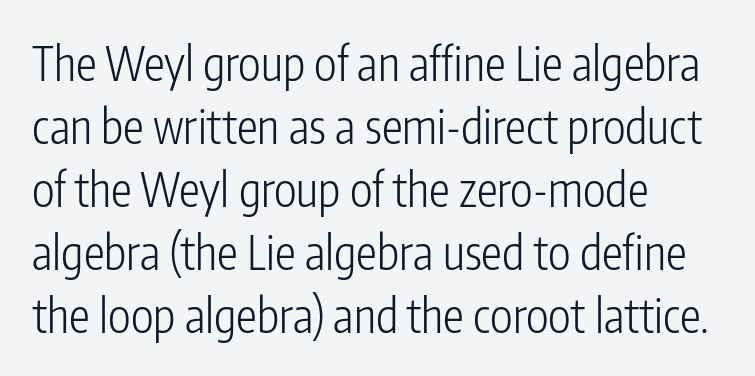
{"serif": "no", "italic": "no", "bold": "no", "weight": "light", "width": "condensed", "stroke_contrast": "low", "x_height": "medium", "monospaced": "no", "underline": "no", "align": "left", "line_spacing": "normal", "line_spacing_ratio": 1.34, "letter_spacing": "normal", "letter_spacing_em": 0.0, "glyph_px": 47}
